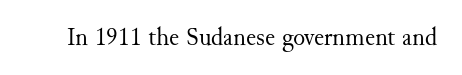
The image shows 25 px text type, upright; set normal letter spacing, not underlined.
